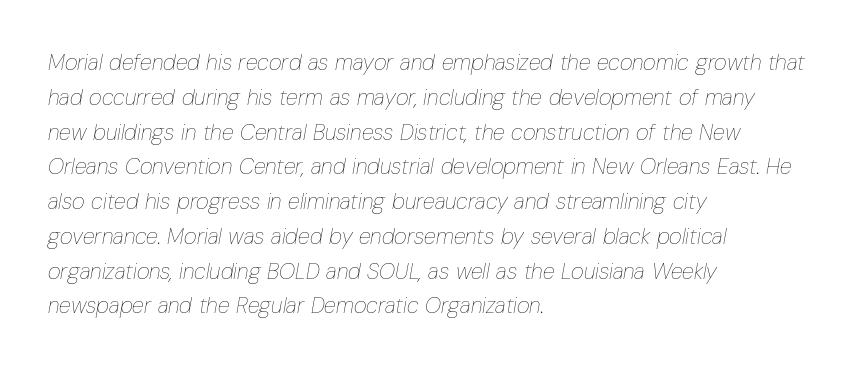
{"italic": "yes", "lean": "right", "slant_degrees": 10, "bold": "no", "underline": "no", "align": "left", "line_spacing": "normal", "line_spacing_ratio": 1.58, "letter_spacing": "normal", "letter_spacing_em": 0.0, "glyph_px": 22}
